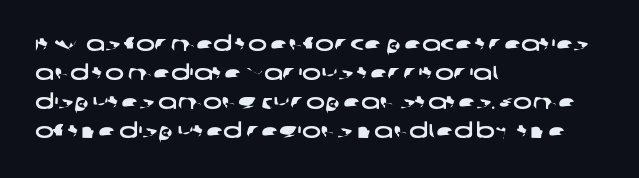
Q: Is the text underlined? A: No.
Q: How is the paragraph aligned? A: Left-aligned.
Q: Is the spacing between letters normal or unusually wide? A: Normal.
Q: Is the spacing between lines tight, normal or loose? A: Normal.
